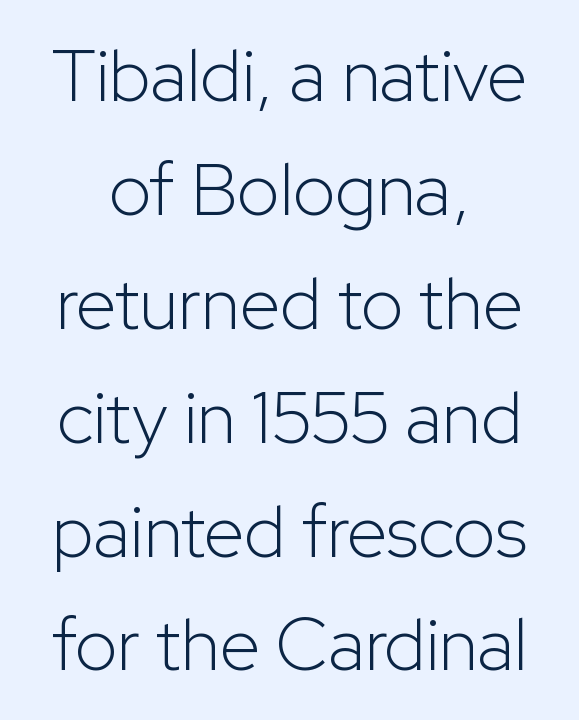
The image shows 73 px light sans-serif type, upright; set normal line spacing (1.56x), normal letter spacing, not underlined; low stroke contrast and a medium x-height.
